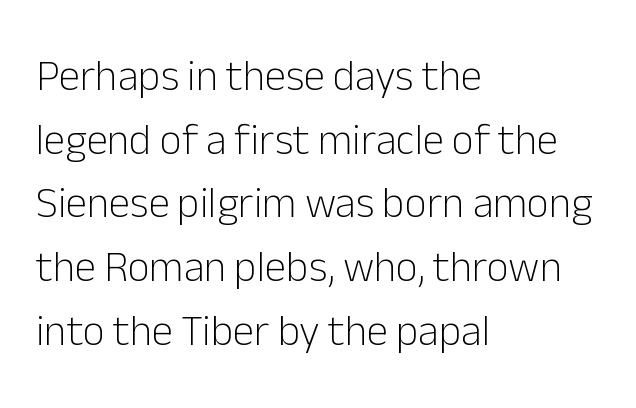
{"serif": "no", "italic": "no", "bold": "no", "weight": "light", "width": "normal", "stroke_contrast": "low", "x_height": "medium", "monospaced": "no", "underline": "no", "align": "left", "line_spacing": "normal", "line_spacing_ratio": 1.48, "letter_spacing": "normal", "letter_spacing_em": 0.0, "glyph_px": 43}
